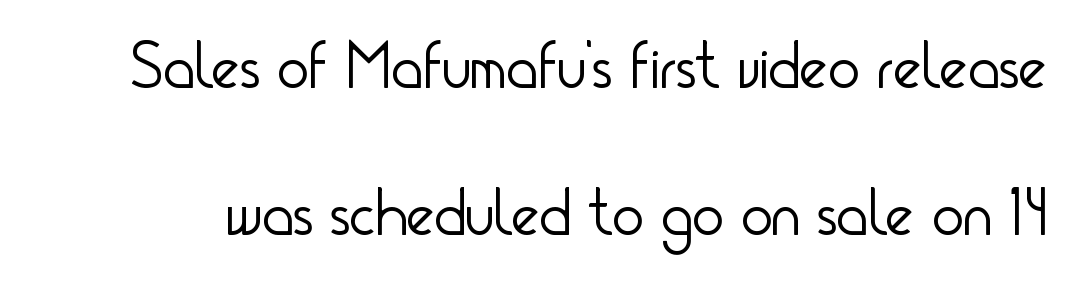
The gaps between neighbouring characters are ordinary and unremarkable. This is roman type, the default non-slanted kind. Each letter keeps its own natural width here, so spacing adapts to shape. Nope, no serifs anywhere on these letters. The space directly below the letters is spotless. The font sits on the lighter half of the weight spectrum, regular included.
